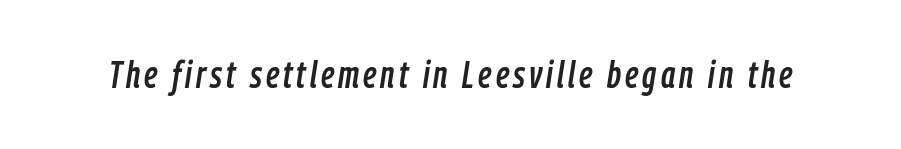
{"italic": "yes", "lean": "right", "slant_degrees": 9, "width": "condensed", "stroke_contrast": "low", "x_height": "medium", "monospaced": "no", "underline": "no", "glyph_px": 37}
